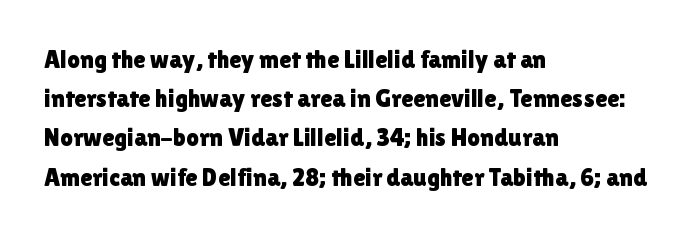
The foot of each line stays bare and open. Upright lettering throughout. Characters follow at the spacing the type designer built in. Line spacing here is normal.
